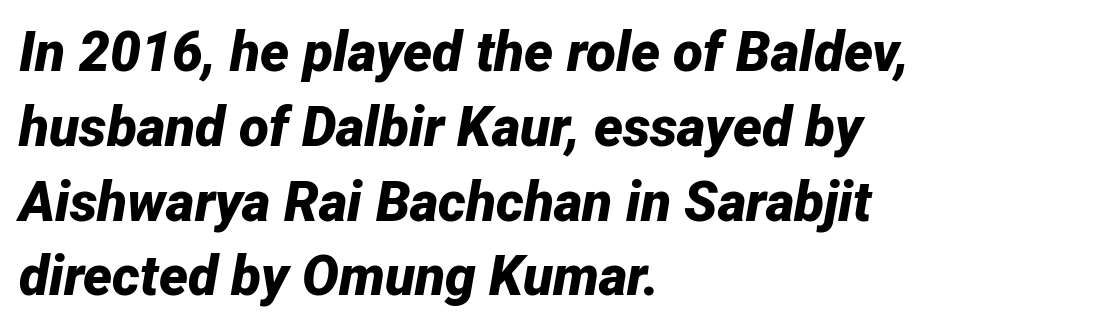
The image shows 55 px bold type, italic (leaning right); set left-aligned, normal line spacing (1.36x), normal letter spacing, not underlined; low stroke contrast and a medium x-height.
